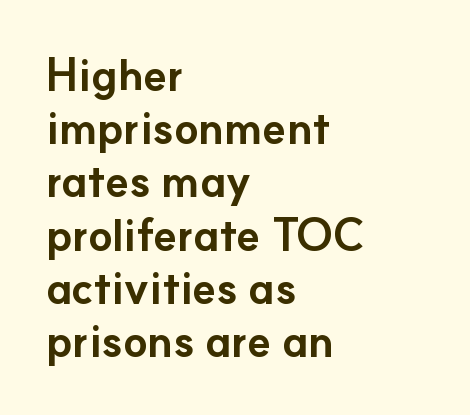
The rendering uses a bold face; every stroke is thick and dark. A roman cut, with each character standing at attention. These lines are rendered in a variable-pitch font. Line beginnings align vertically; line endings do not. What stands out about the letter spacing? Nothing — it is the standard amount.
